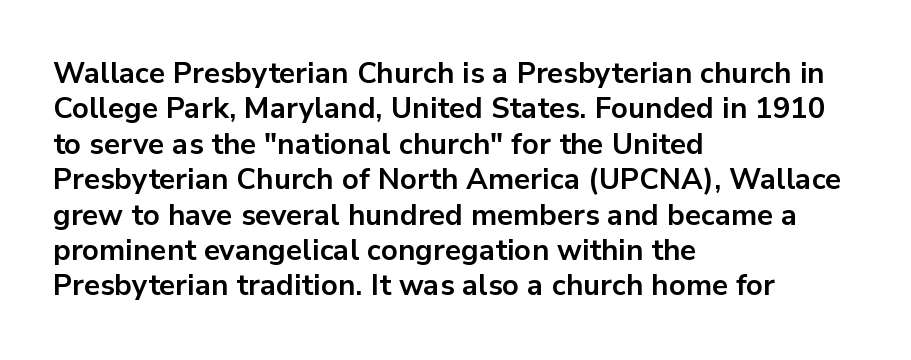
Character widths vary here, with narrow letters taking less room than wide ones. This rendering features lettering with no underline. Short note: letters normally spaced. This sample is left-justified, so line endings fall wherever the words run out.
